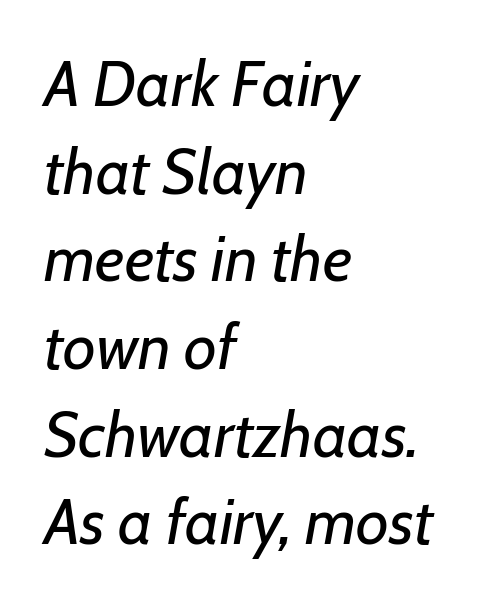
Q: Is the text bold? A: No.
Q: Is the text italic (slanted)? A: Yes, it leans right by about 7 degrees.
Q: Is the text underlined? A: No.
Q: How is the paragraph aligned? A: Left-aligned.
Q: Is the spacing between letters normal or unusually wide? A: Normal.
Q: Is the spacing between lines tight, normal or loose? A: Normal.
Q: Width (condensed, normal, or wide)? A: Normal.
Q: Stroke contrast? A: Low.
Q: x-height? A: Medium.
Q: Monospaced? A: No.
